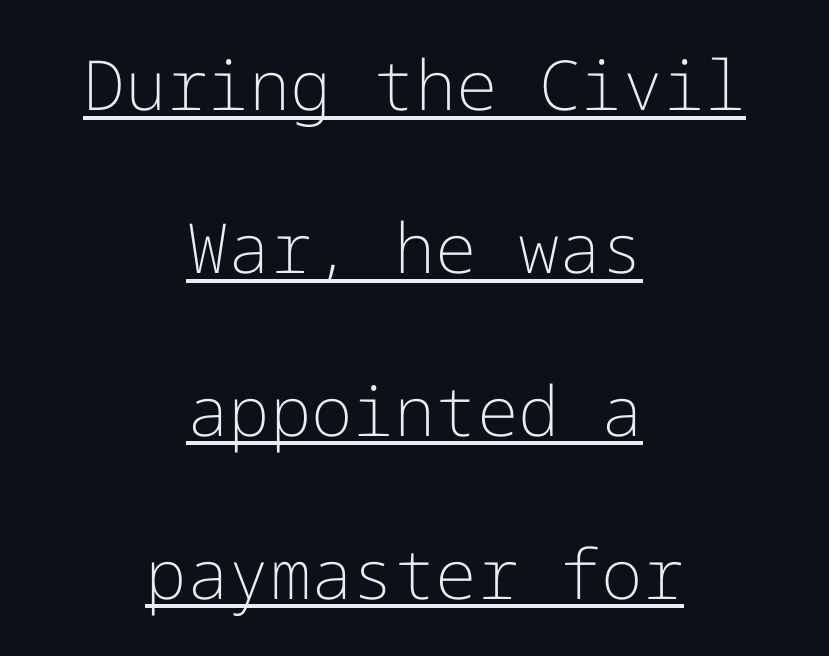
The image shows 69 px light sans-serif type, upright; set centered, loose line spacing (2.36x), normal letter spacing, underlined; low stroke contrast and a medium x-height.
